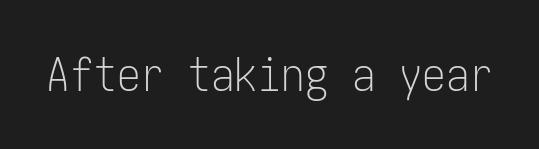
Is this a sans? Yes — the strokes have no serifs. Decoration check: the copy has no underline. Standard letterfit; no display-style spreading of the glyphs. The weight would be labelled regular, book, light, or lighter still.
